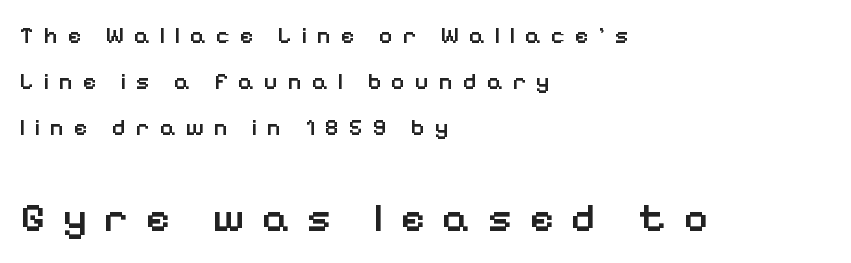
Q: Is the text bold? A: Semi-bold.
Q: Is the text italic (slanted)? A: No, it is upright.
Q: Is the typeface a serif or a sans-serif typeface? A: Sans-serif.
Q: Is the text underlined? A: No.
Q: How is the paragraph aligned? A: Left-aligned.
Q: Is the spacing between letters normal or unusually wide? A: Unusually wide.
Q: Is the spacing between lines tight, normal or loose? A: Loose.
Q: Which block of text is set in a larger size, the first (top) or the second (bottom)? A: The second (bottom) one.
Q: Width (condensed, normal, or wide)? A: Normal.
Q: Stroke contrast? A: Low.
Q: x-height? A: Medium.
Q: Monospaced? A: No.
